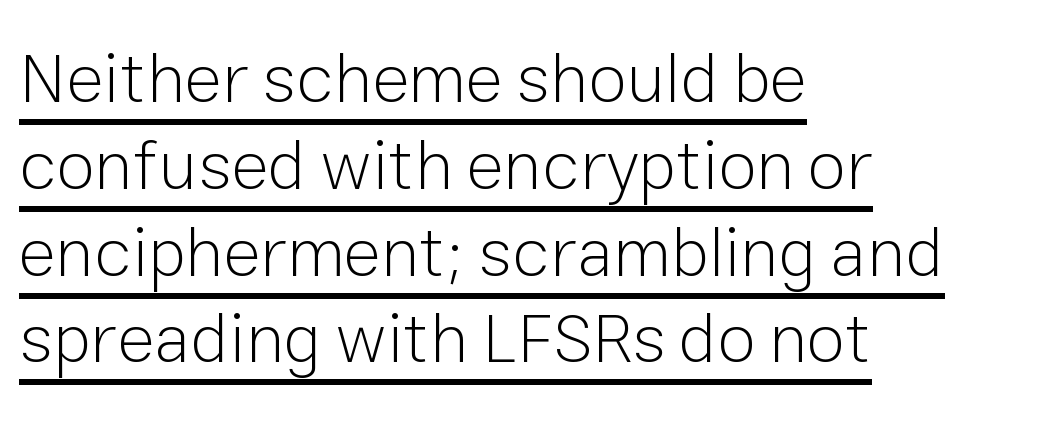
The image shows 70 px light sans-serif type, upright; set left-aligned, line spacing 1.24x, normal letter spacing, underlined; low stroke contrast and a medium x-height.
